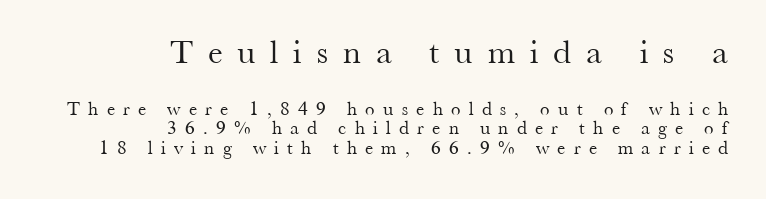
{"serif": "yes", "italic": "no", "bold": "no", "weight": "regular", "width": "normal", "stroke_contrast": "medium", "x_height": "small", "monospaced": "no", "underline": "no", "align": "right", "line_spacing": "tight", "line_spacing_ratio": 1.04, "letter_spacing": "wide", "letter_spacing_em": 0.44, "larger_block": "first", "size_ratio": 1.79, "glyph_px": 34}
